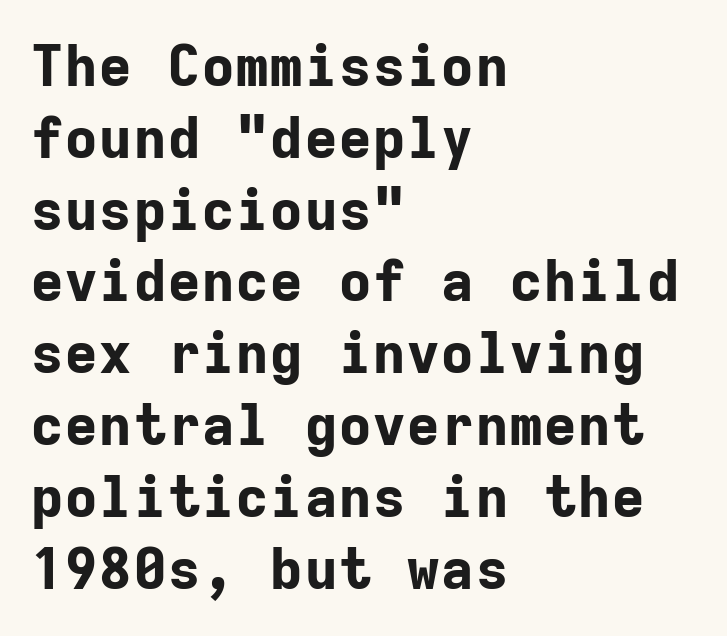
Q: Is the text bold? A: Yes.
Q: Is the text italic (slanted)? A: No, it is upright.
Q: Is the typeface a serif or a sans-serif typeface? A: Sans-serif.
Q: Is the text underlined? A: No.
Q: How is the paragraph aligned? A: Left-aligned.
Q: Is the spacing between letters normal or unusually wide? A: Normal.
Q: Is the spacing between lines tight, normal or loose? A: Normal.
Q: Width (condensed, normal, or wide)? A: Normal.
Q: Stroke contrast? A: Low.
Q: x-height? A: Medium.
Q: Monospaced? A: Yes.
